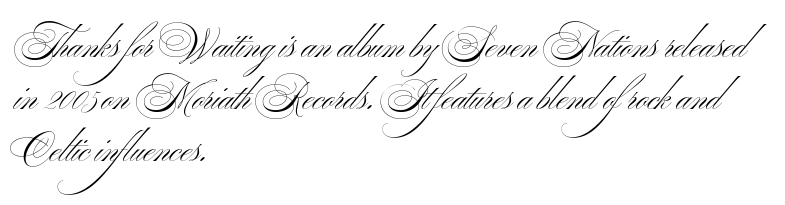
{"serif": "no", "bold": "no", "weight": "light", "width": "wide", "stroke_contrast": "medium", "x_height": "small", "monospaced": "no", "underline": "no", "align": "left", "line_spacing": "normal", "line_spacing_ratio": 1.44, "letter_spacing": "normal", "letter_spacing_em": 0.0, "glyph_px": 36}
